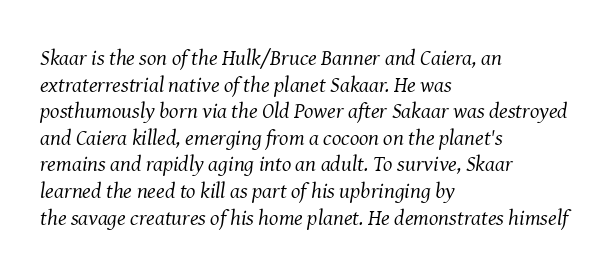
The image shows 22 px text type, italic (leaning right); set left-aligned, line spacing 1.21x, normal letter spacing, not underlined.
